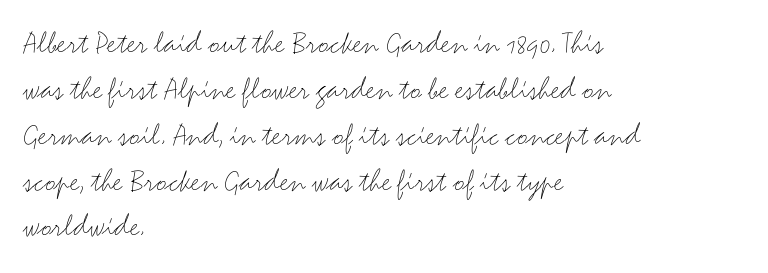
{"serif": "no", "bold": "no", "weight": "light", "width": "wide", "stroke_contrast": "medium", "x_height": "small", "monospaced": "no", "underline": "no", "align": "left", "line_spacing": "normal", "line_spacing_ratio": 1.39, "letter_spacing": "normal", "letter_spacing_em": 0.0, "glyph_px": 33}
